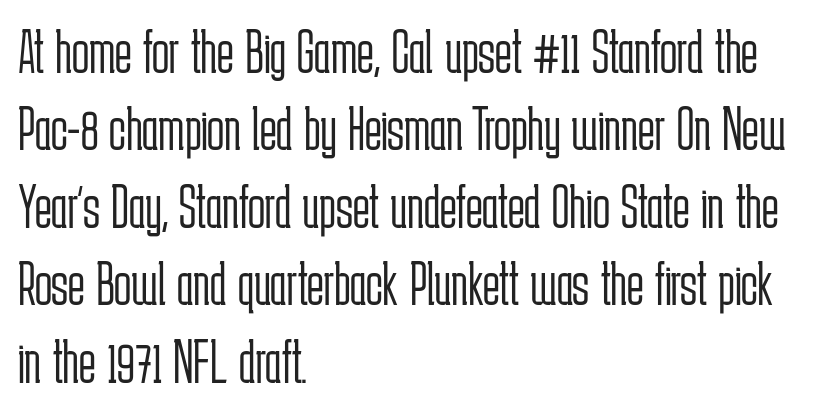
Q: Is the text bold? A: No.
Q: Is the text italic (slanted)? A: No, it is upright.
Q: Is the typeface a serif or a sans-serif typeface? A: Sans-serif.
Q: Is the text underlined? A: No.
Q: How is the paragraph aligned? A: Left-aligned.
Q: Is the spacing between letters normal or unusually wide? A: Normal.
Q: Width (condensed, normal, or wide)? A: Condensed.
Q: Stroke contrast? A: Low.
Q: x-height? A: Medium.
Q: Monospaced? A: No.
